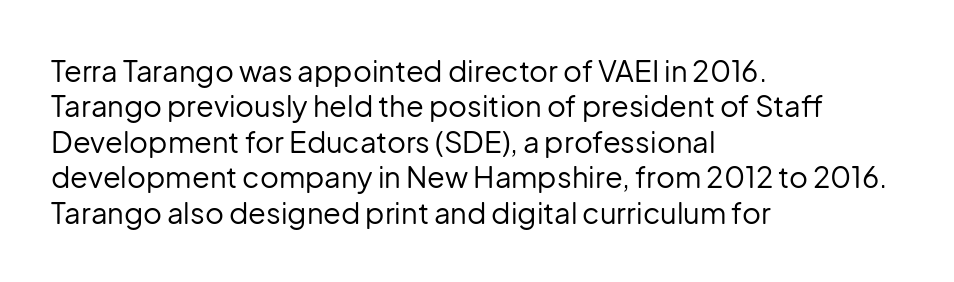
Nope, not italic — everything's standing straight. The letterforms sit shoulder to shoulder at normal distance. No extra ink here — the face is not bold. Check under the words: just untouched page. The text block is weighted toward the left margin, trailing off unevenly rightward. You could not count columns in this text — the font is proportionally spaced.
